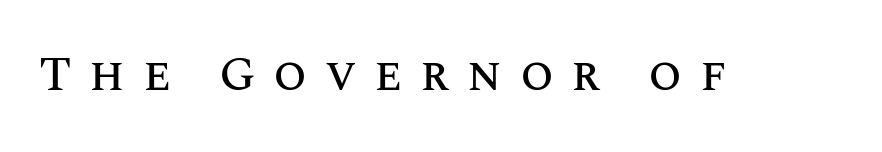
{"italic": "no", "width": "normal", "stroke_contrast": "medium", "x_height": "large", "monospaced": "no", "underline": "no", "letter_spacing": "wide", "letter_spacing_em": 0.37, "glyph_px": 48}
